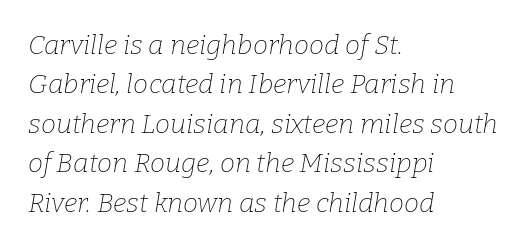
The image shows 27 px text type, italic (leaning right); set left-aligned, normal line spacing (1.46x), normal letter spacing, not underlined.
